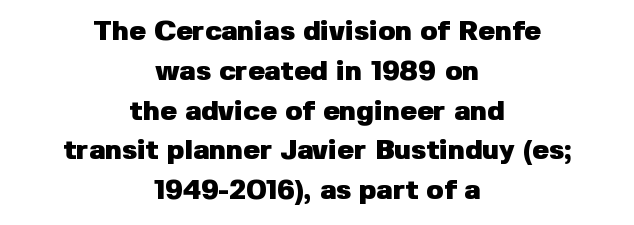
The image shows 28 px heavy sans-serif type, upright; set centered, normal line spacing (1.42x), normal letter spacing, not underlined; low stroke contrast and a medium x-height.
